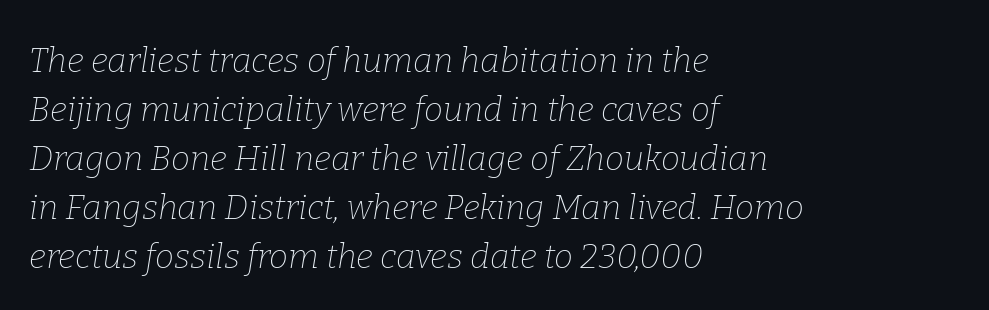
Q: Is the text bold? A: No.
Q: Is the text italic (slanted)? A: Yes, it leans right by about 9 degrees.
Q: Is the typeface a serif or a sans-serif typeface? A: Serif.
Q: Is the text underlined? A: No.
Q: How is the paragraph aligned? A: Left-aligned.
Q: Is the spacing between letters normal or unusually wide? A: Normal.
Q: Is the spacing between lines tight, normal or loose? A: Normal.
Q: Width (condensed, normal, or wide)? A: Normal.
Q: Stroke contrast? A: Low.
Q: x-height? A: Medium.
Q: Monospaced? A: No.
